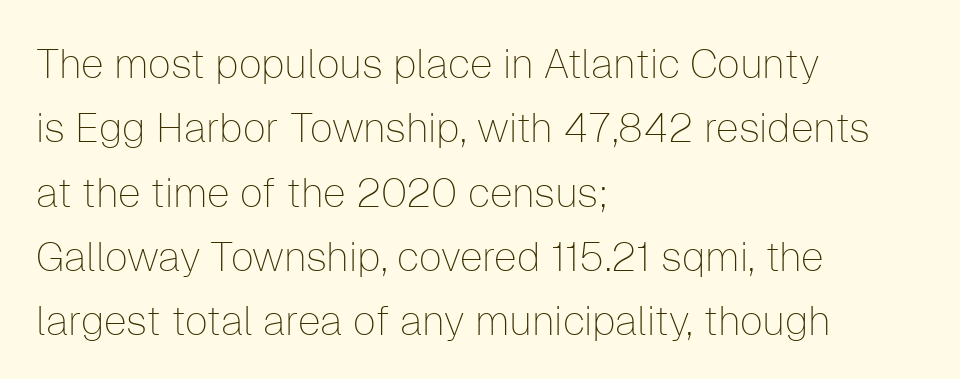
{"serif": "no", "italic": "no", "bold": "no", "weight": "thin", "width": "normal", "stroke_contrast": "low", "x_height": "medium", "monospaced": "no", "underline": "no", "align": "left", "line_spacing": "normal", "line_spacing_ratio": 1.57, "letter_spacing": "normal", "letter_spacing_em": 0.0, "glyph_px": 41}
